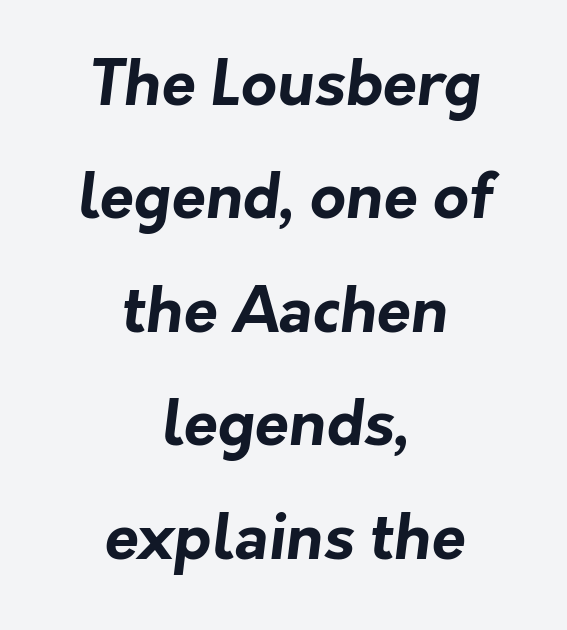
Q: Is the text bold? A: Yes.
Q: Is the typeface a serif or a sans-serif typeface? A: Sans-serif.
Q: Is the text underlined? A: No.
Q: How is the paragraph aligned? A: Centered.
Q: Is the spacing between letters normal or unusually wide? A: Normal.
Q: Width (condensed, normal, or wide)? A: Normal.
Q: Stroke contrast? A: Low.
Q: x-height? A: Medium.
Q: Monospaced? A: No.
